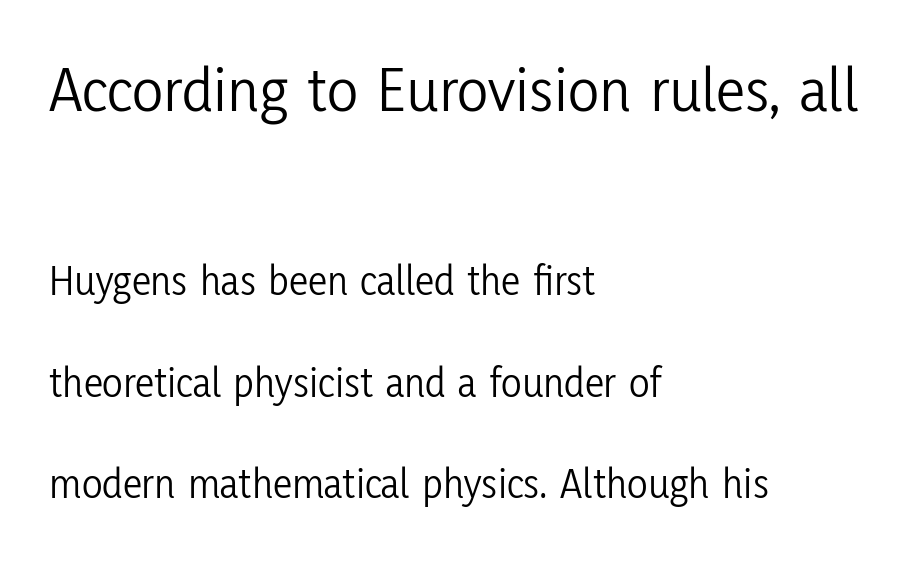
The image shows 65 px light, condensed sans-serif type, upright; set left-aligned, loose line spacing (2.36x), normal letter spacing, not underlined; the first (top) block is 1.51x larger; low stroke contrast and a medium x-height.
